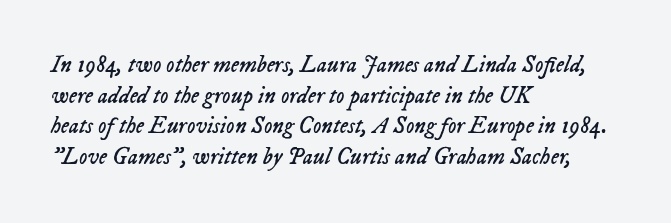
{"italic": "yes", "lean": "right", "slant_degrees": 23, "bold": "no", "underline": "no", "align": "left", "line_spacing": "normal", "line_spacing_ratio": 1.33, "letter_spacing": "normal", "letter_spacing_em": 0.0, "glyph_px": 23}
